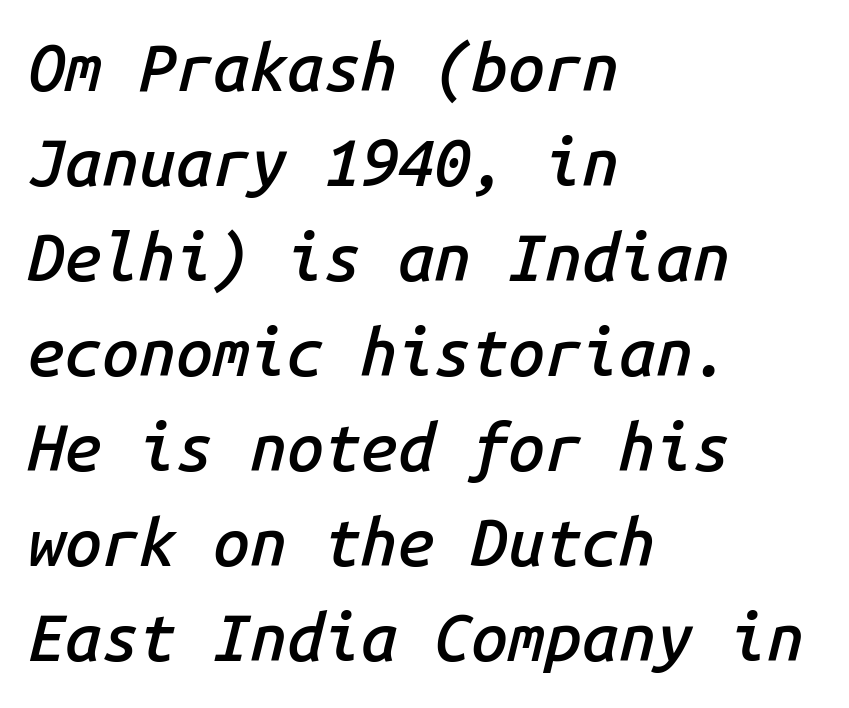
Q: Is the text bold? A: Semi-bold.
Q: Is the text italic (slanted)? A: Yes, it leans right by about 14 degrees.
Q: Is the text underlined? A: No.
Q: How is the paragraph aligned? A: Left-aligned.
Q: Is the spacing between letters normal or unusually wide? A: Normal.
Q: Is the spacing between lines tight, normal or loose? A: Normal.
Q: Width (condensed, normal, or wide)? A: Normal.
Q: Stroke contrast? A: Low.
Q: x-height? A: Medium.
Q: Monospaced? A: Yes.
